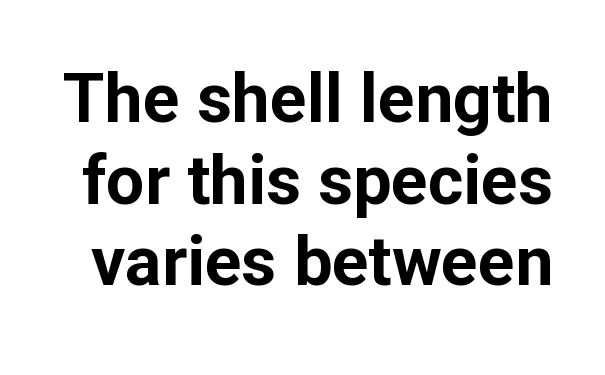
Q: Is the text bold? A: Yes.
Q: Is the text italic (slanted)? A: No, it is upright.
Q: Is the typeface a serif or a sans-serif typeface? A: Sans-serif.
Q: Is the text underlined? A: No.
Q: Is the spacing between letters normal or unusually wide? A: Normal.
Q: Width (condensed, normal, or wide)? A: Normal.
Q: Stroke contrast? A: Low.
Q: x-height? A: Medium.
Q: Monospaced? A: No.
